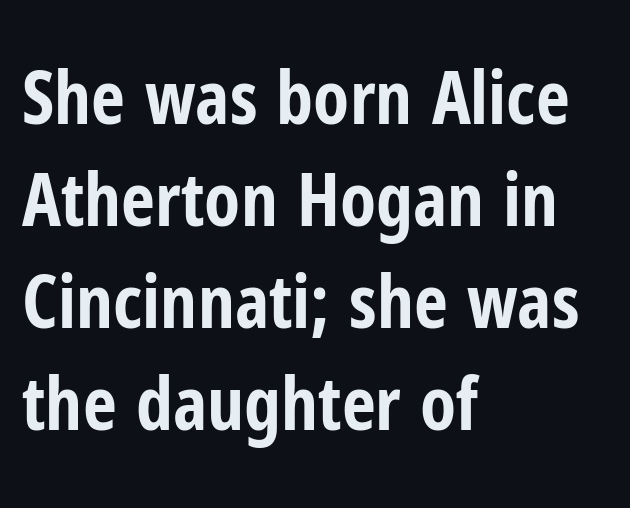
Pretty heavy lettering here — definitely bold. Upright lettering throughout. A typesetter would call this proportional, since set widths differ per character. This rendering uses left alignment, leaving the right contour irregular. A typesetter would call this leading conventional body-copy spacing. Is the letter spacing exaggerated? No — it looks like the ordinary default.
